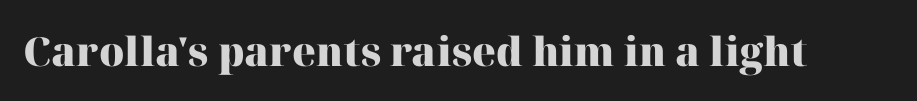
The image shows 40 px heavy serif type, upright; set normal letter spacing, not underlined; high stroke contrast and a medium x-height.
